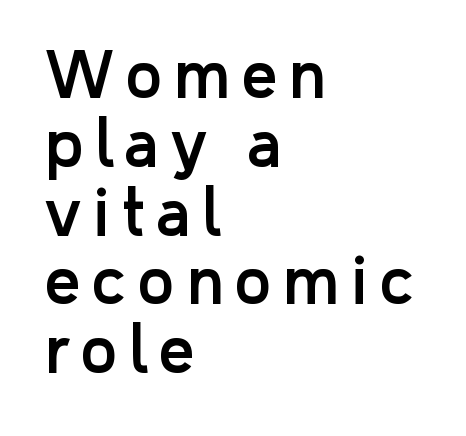
{"serif": "no", "italic": "no", "width": "normal", "stroke_contrast": "low", "x_height": "medium", "monospaced": "no", "underline": "no", "align": "left", "line_spacing": "tight", "line_spacing_ratio": 1.11, "glyph_px": 62}
